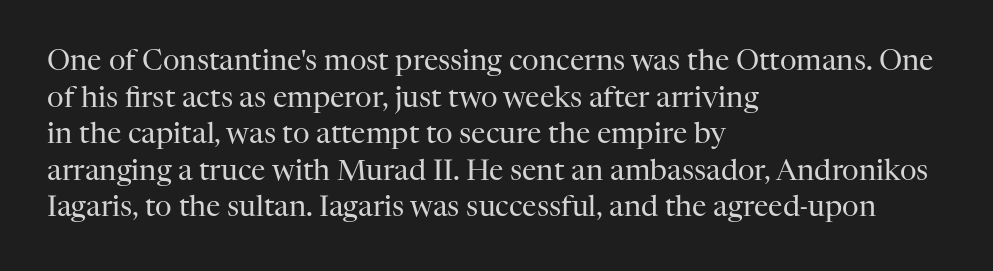
The image shows 29 px regular-weight serif type, upright; set left-aligned, normal line spacing (1.26x), normal letter spacing, not underlined; high stroke contrast and a medium x-height.
